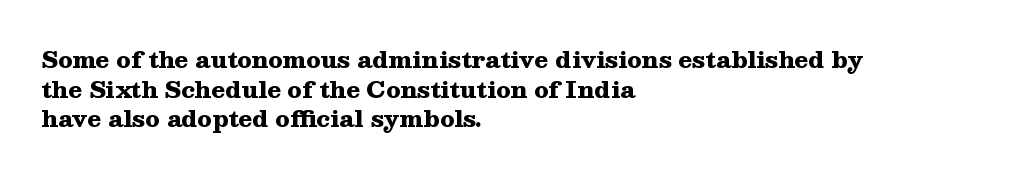
{"italic": "no", "bold": "yes", "underline": "no", "align": "left", "line_spacing": "normal", "line_spacing_ratio": 1.29, "letter_spacing": "normal", "letter_spacing_em": 0.0, "glyph_px": 23}
